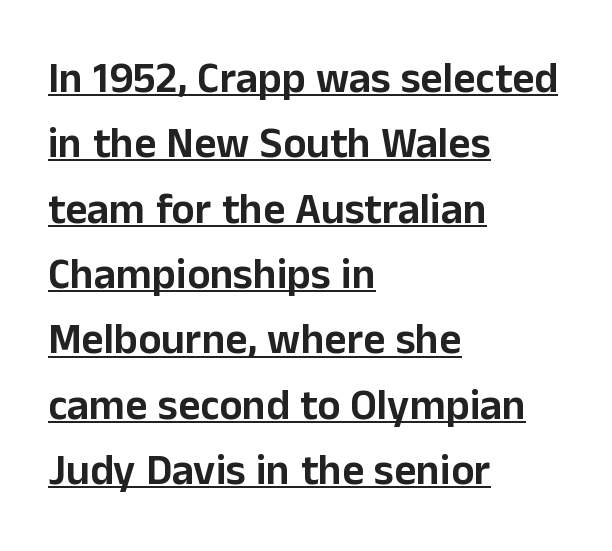
Observe the absence of serifs on each vertical stroke in this sample. Beneath each row of characters lies a ruled line. Regarding leading, the lines here are spaced in the standard way. The lettering stays uniformly vertical, giving the passage a roman look.
